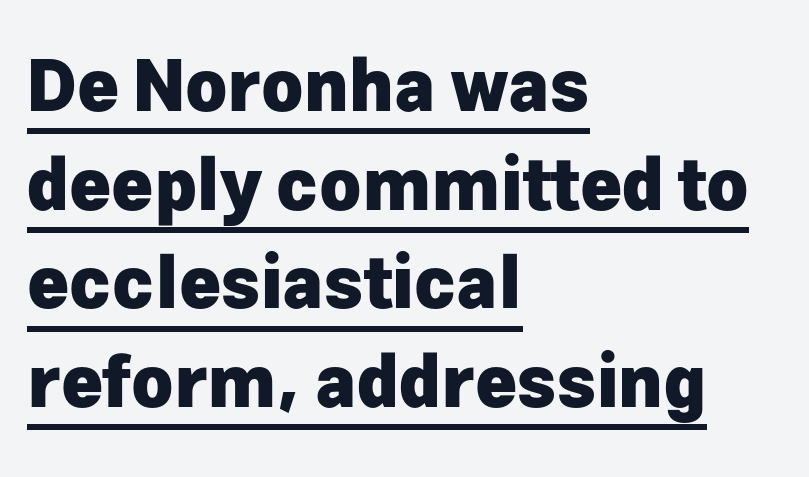
{"serif": "no", "italic": "no", "bold": "yes", "weight": "heavy", "width": "normal", "stroke_contrast": "low", "x_height": "medium", "monospaced": "no", "underline": "yes", "align": "left", "line_spacing": "normal", "line_spacing_ratio": 1.39, "letter_spacing": "normal", "letter_spacing_em": 0.0, "glyph_px": 71}
